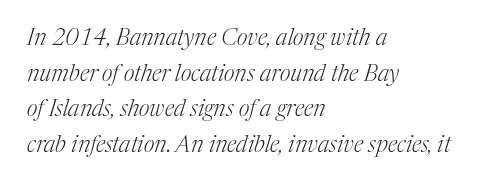
The image shows 23 px text type, italic (leaning right); set left-aligned, normal line spacing (1.55x), normal letter spacing, not underlined.
